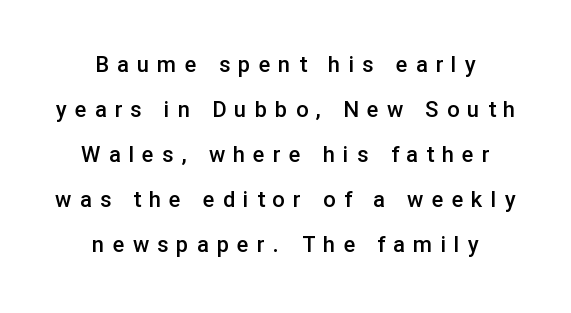
Letters rest on an invisible, unmarked baseline. Loosely led — the rows are spread out. Summary of weight: moderately heavy, a semibold. Short note: letters widely spaced. Where is the straight margin? There isn't one; the lines are centered. This is roman type, the default non-slanted kind.
